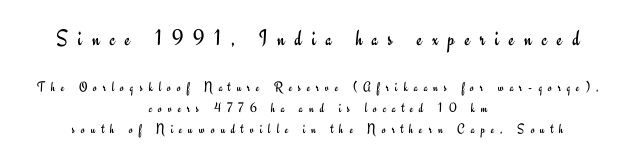
Q: Is the text bold? A: No.
Q: Is the text italic (slanted)? A: Yes.
Q: Is the text underlined? A: No.
Q: How is the paragraph aligned? A: Centered.
Q: Is the spacing between letters normal or unusually wide? A: Unusually wide.
Q: Is the spacing between lines tight, normal or loose? A: Normal.
Q: Which block of text is set in a larger size, the first (top) or the second (bottom)? A: The first (top) one.
